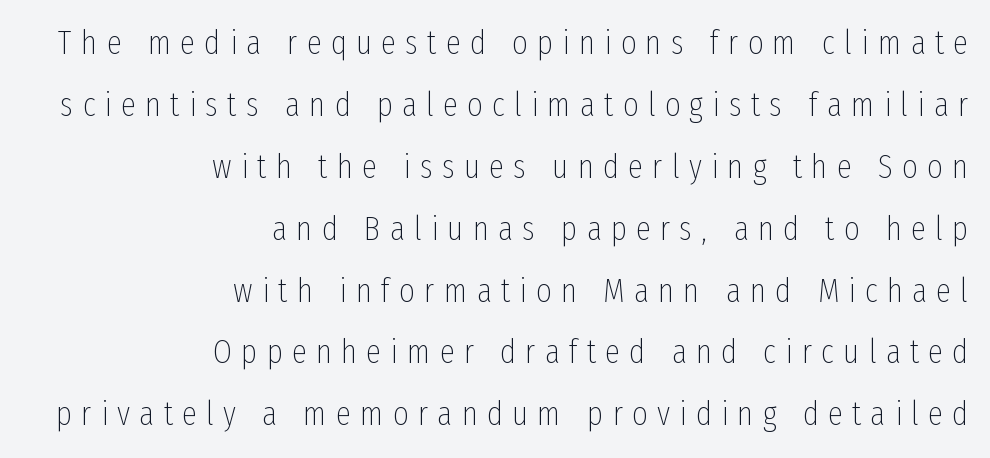
Q: Is the text bold? A: No.
Q: Is the text italic (slanted)? A: No, it is upright.
Q: Is the typeface a serif or a sans-serif typeface? A: Sans-serif.
Q: Is the text underlined? A: No.
Q: How is the paragraph aligned? A: Right-aligned.
Q: Is the spacing between letters normal or unusually wide? A: Unusually wide.
Q: Width (condensed, normal, or wide)? A: Condensed.
Q: Stroke contrast? A: Low.
Q: x-height? A: Medium.
Q: Monospaced? A: No.
